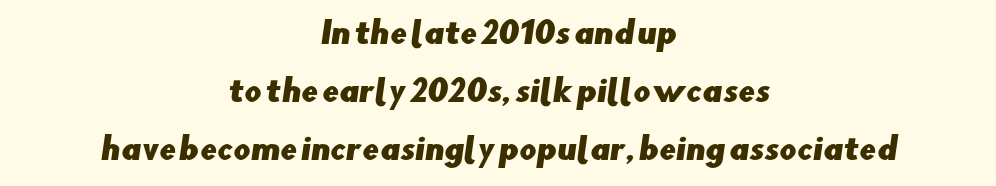
Q: Is the typeface a serif or a sans-serif typeface? A: Sans-serif.
Q: Is the text underlined? A: No.
Q: How is the paragraph aligned? A: Centered.
Q: Is the spacing between letters normal or unusually wide? A: Normal.
Q: Is the spacing between lines tight, normal or loose? A: Loose.
Q: Width (condensed, normal, or wide)? A: Normal.
Q: Stroke contrast? A: Low.
Q: x-height? A: Small.
Q: Monospaced? A: No.
